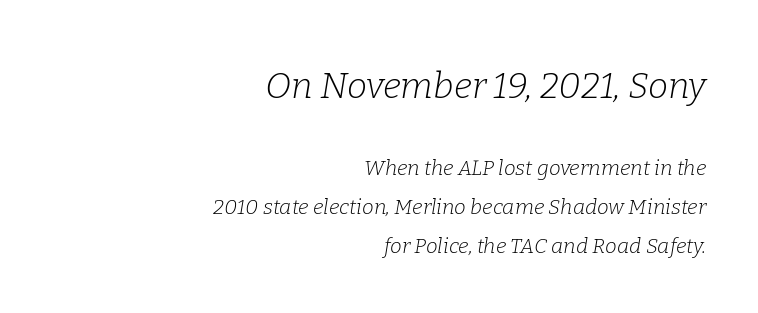
The image shows 36 px light serif type, italic (leaning right); set right-aligned, line spacing 1.86x, normal letter spacing, not underlined; the first (top) block is 1.71x larger; low stroke contrast and a medium x-height.
